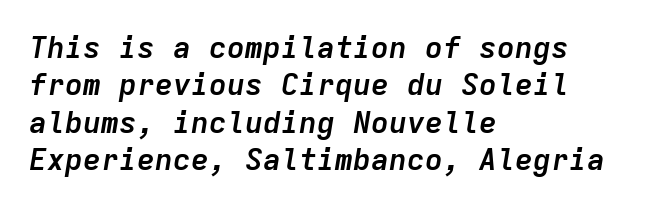
{"italic": "yes", "lean": "right", "slant_degrees": 9, "bold": "yes", "weight": "semibold", "width": "normal", "stroke_contrast": "low", "x_height": "medium", "monospaced": "yes", "underline": "no", "align": "left", "line_spacing": "normal", "line_spacing_ratio": 1.25, "letter_spacing": "normal", "letter_spacing_em": 0.0, "glyph_px": 30}
